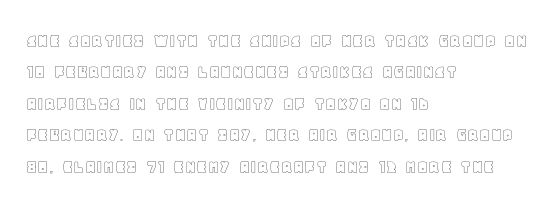
The image shows 20 px text type, upright; set left-aligned, normal line spacing (1.57x), normal letter spacing, not underlined.
